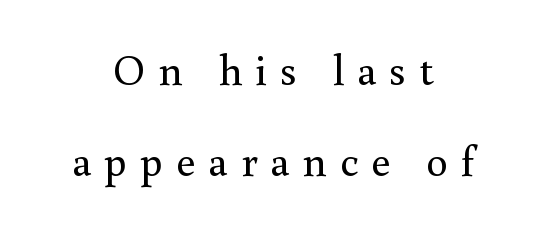
The image shows 43 px regular-weight serif type, upright; set centered, loose line spacing (2.11x), unusually wide letter spacing (+0.3 em), not underlined; a small x-height.
